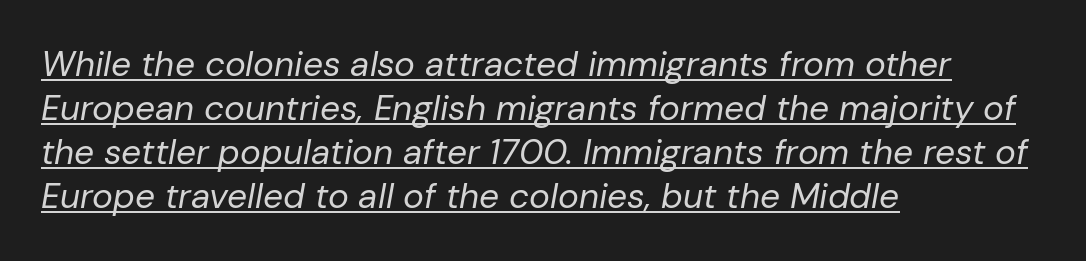
{"italic": "yes", "lean": "right", "slant_degrees": 10, "bold": "no", "weight": "regular", "width": "normal", "stroke_contrast": "low", "x_height": "medium", "monospaced": "no", "underline": "yes", "align": "left", "line_spacing": "normal", "line_spacing_ratio": 1.26, "letter_spacing": "normal", "letter_spacing_em": 0.0, "glyph_px": 35}
